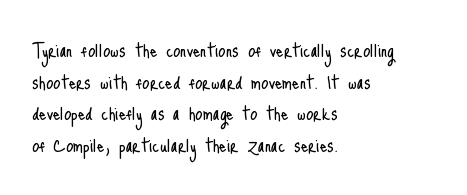
{"italic": "no", "bold": "no", "underline": "no", "align": "left", "line_spacing": "normal", "line_spacing_ratio": 1.38, "letter_spacing": "normal", "letter_spacing_em": 0.0, "glyph_px": 23}
